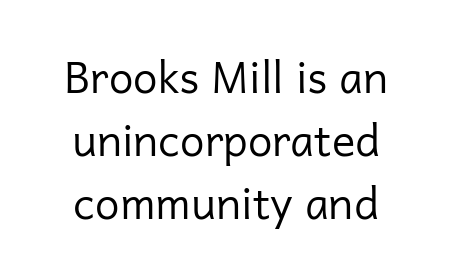
No heavy texture on the line: the type isn't bold. Whoever set this chose a conventional vertical rhythm. Descenders hang freely into open space. The letters advance in unequal steps, a hallmark of proportional type.
